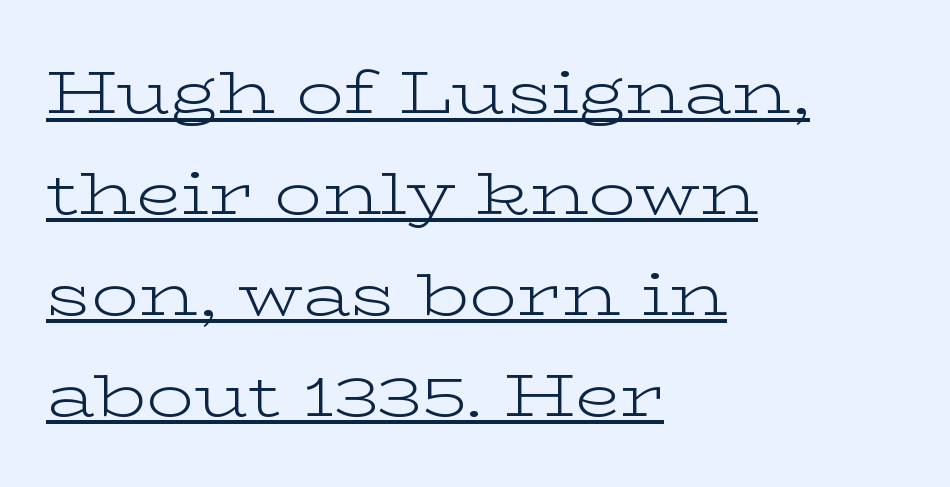
The image shows 59 px light, wide serif type, upright; set left-aligned, line spacing 1.71x, normal letter spacing, underlined; low stroke contrast and a medium x-height.
